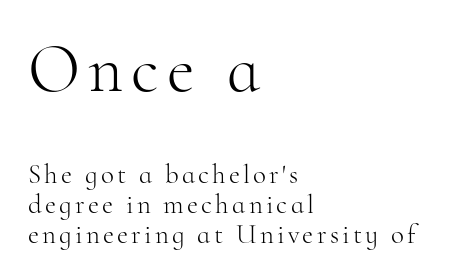
The image shows 68 px light serif type, upright; set left-aligned, tight line spacing (1.11x), not underlined; the first (top) block is 2.52x larger; high stroke contrast and a small x-height.
